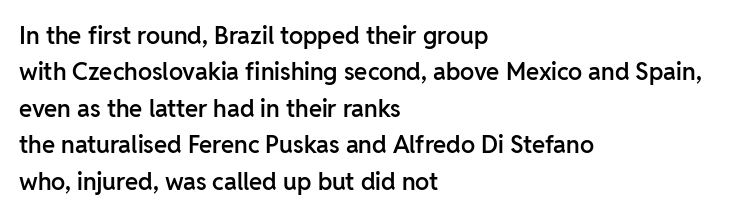
These lines keep a tight, regular rhythm from letter to letter. The foot of each line stays bare and open. The rag falls on the right side of this text block. The designer left line spacing at the default.
